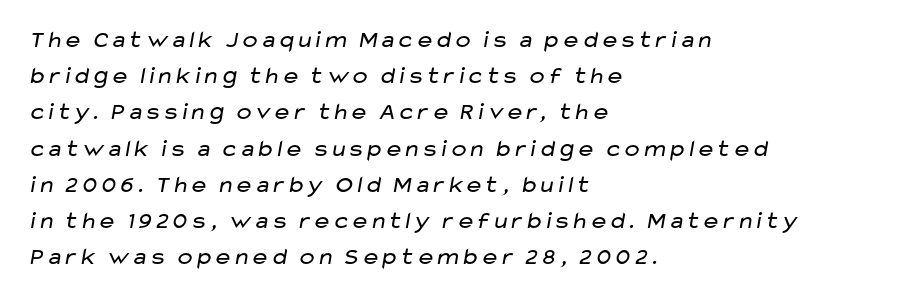
The image shows 24 px text type; set left-aligned, normal line spacing (1.51x), normal letter spacing, not underlined.
